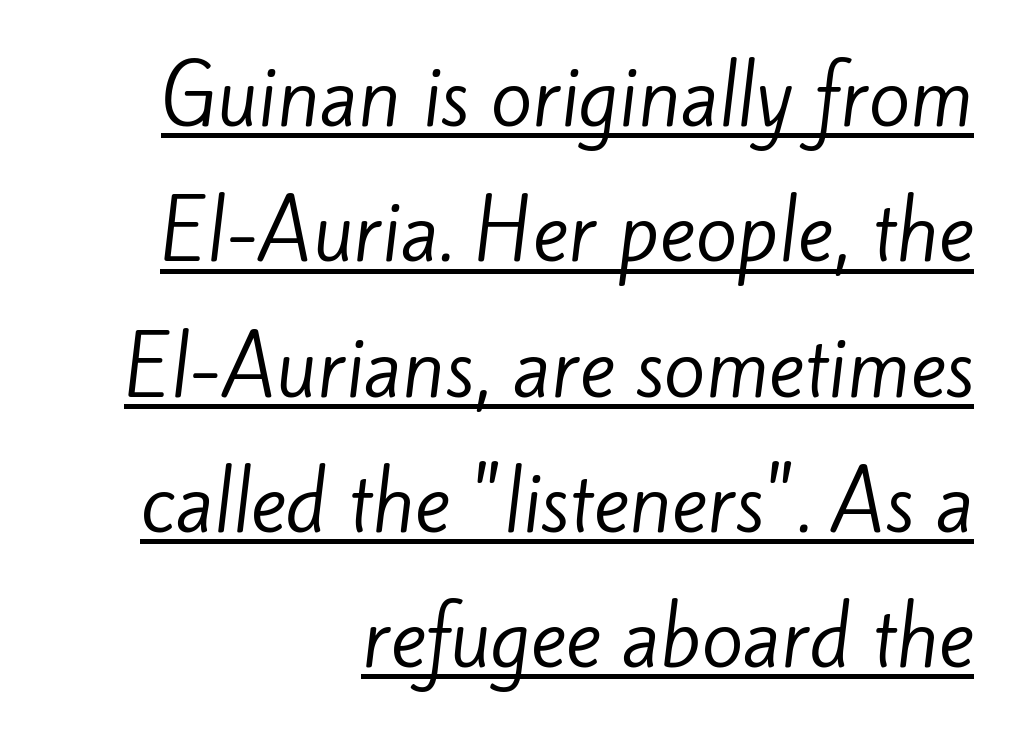
The face used here is rendered with its standard letterfit. Do the characters align in a grid? No, the font is proportional. No chunkiness to these letters — they're not bold. Typeset ragged left — the right edge is the straight one.
